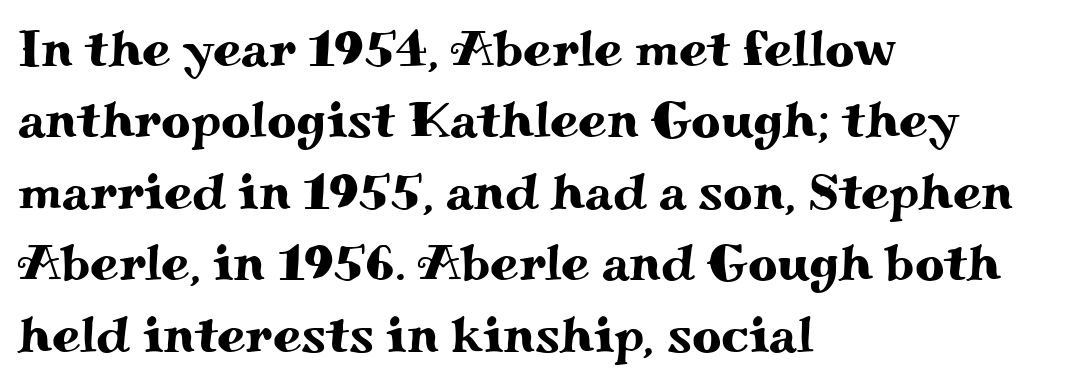
The image shows 51 px wide serif type, upright; set left-aligned, normal line spacing (1.4x), normal letter spacing, not underlined; medium stroke contrast and a small x-height.
